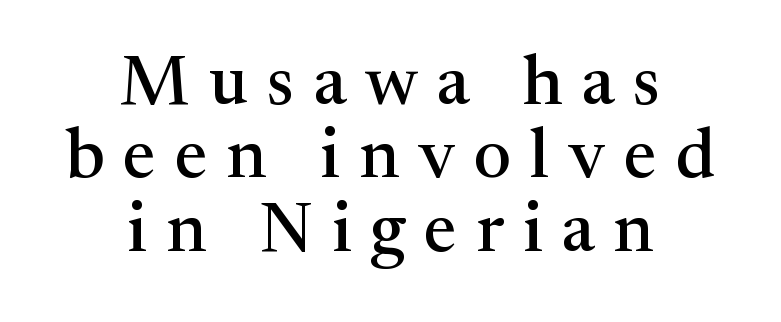
Decoration check: the copy has no underline. Reading down the column, the eye jumps only a short way to each next line. Rendered with straight, roman letterforms. The type family on display is of the serif kind. Between one letter and the next there's a generous, obvious gap. This sample has the flowing, uneven cadence of proportional lettering.
